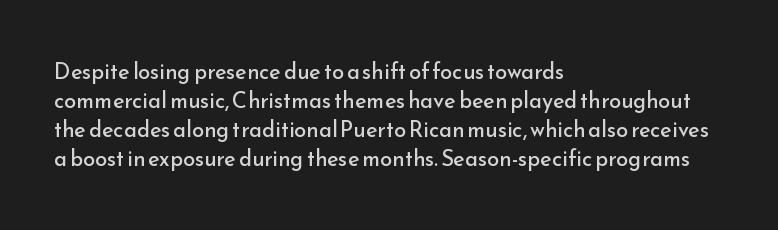
Q: Is the text bold? A: No.
Q: Is the text italic (slanted)? A: No, it is upright.
Q: Is the text underlined? A: No.
Q: How is the paragraph aligned? A: Left-aligned.
Q: Is the spacing between letters normal or unusually wide? A: Normal.
Q: Is the spacing between lines tight, normal or loose? A: Normal.
